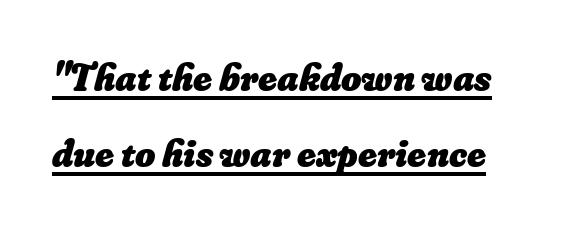
{"bold": "yes", "weight": "heavy", "width": "normal", "stroke_contrast": "low", "x_height": "small", "monospaced": "no", "underline": "yes", "line_spacing": "loose", "line_spacing_ratio": 1.94, "letter_spacing": "normal", "letter_spacing_em": 0.0, "glyph_px": 39}
